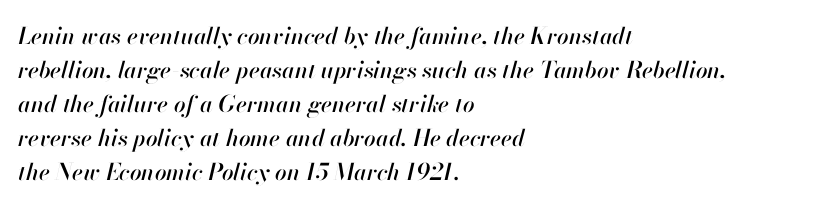
Q: Is the text italic (slanted)? A: Yes, it leans right by about 13 degrees.
Q: Is the text underlined? A: No.
Q: How is the paragraph aligned? A: Left-aligned.
Q: Is the spacing between letters normal or unusually wide? A: Normal.
Q: Is the spacing between lines tight, normal or loose? A: Normal.
